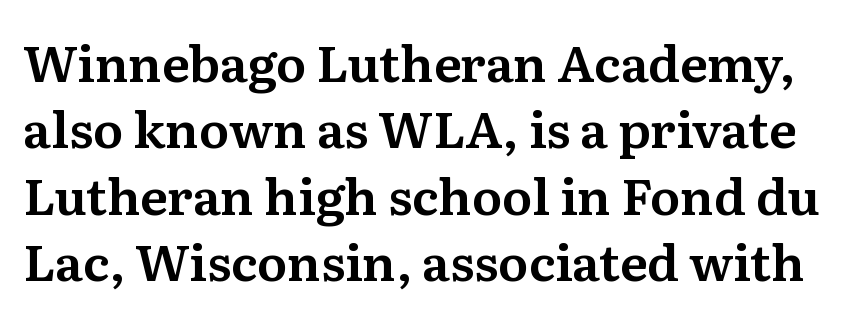
The image shows 50 px serif type, upright; set normal line spacing (1.33x), normal letter spacing, not underlined; medium stroke contrast and a medium x-height.
